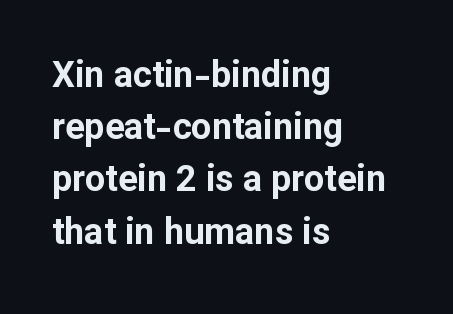
The image shows 36 px bold sans-serif type, upright; set left-aligned, normal line spacing (1.45x), normal letter spacing, not underlined; low stroke contrast and a medium x-height.
